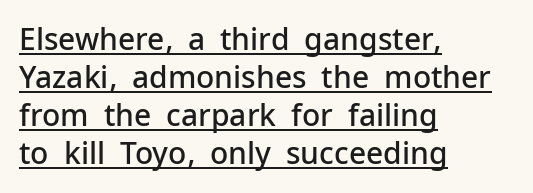
Each line of the rendering has a horizontal stroke beneath the glyphs. Successive baselines arrive at the customary interval. These lines are rendered in a variable-pitch font. Emphasis by weight is partial: semibold. Notice how the stems are strictly vertical — no italics here.
